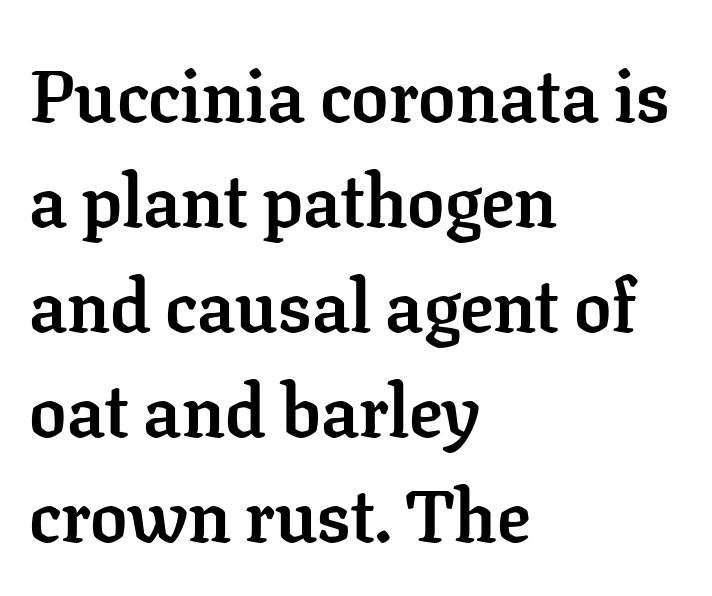
Q: Is the text bold? A: Yes.
Q: Is the text italic (slanted)? A: No, it is upright.
Q: Is the typeface a serif or a sans-serif typeface? A: Serif.
Q: Is the text underlined? A: No.
Q: How is the paragraph aligned? A: Left-aligned.
Q: Is the spacing between letters normal or unusually wide? A: Normal.
Q: Is the spacing between lines tight, normal or loose? A: Normal.
Q: Width (condensed, normal, or wide)? A: Normal.
Q: Stroke contrast? A: Low.
Q: x-height? A: Medium.
Q: Monospaced? A: No.
